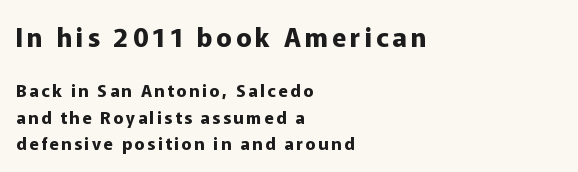
Q: Is the text bold? A: Yes.
Q: Is the text italic (slanted)? A: No, it is upright.
Q: Is the text underlined? A: No.
Q: How is the paragraph aligned? A: Left-aligned.
Q: Is the spacing between lines tight, normal or loose? A: Normal.
Q: Which block of text is set in a larger size, the first (top) or the second (bottom)? A: The first (top) one.
